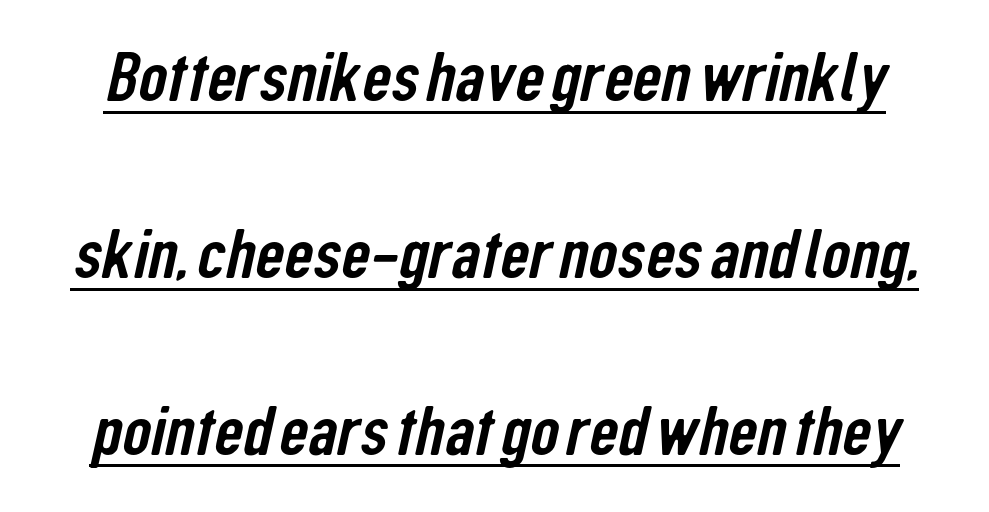
{"serif": "no", "width": "condensed", "stroke_contrast": "low", "x_height": "medium", "monospaced": "no", "underline": "yes", "line_spacing": "loose", "line_spacing_ratio": 2.49, "letter_spacing": "normal", "letter_spacing_em": 0.0, "glyph_px": 71}
